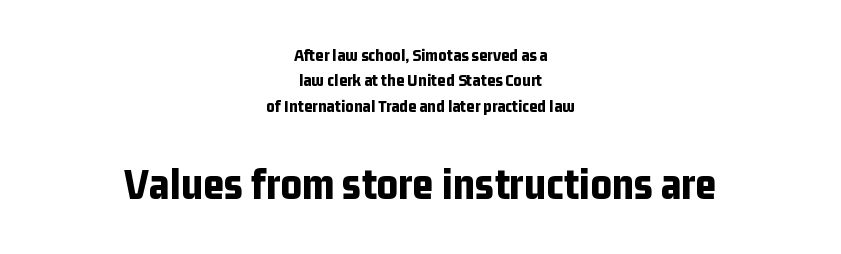
Q: Is the text bold? A: Yes.
Q: Is the text italic (slanted)? A: No, it is upright.
Q: Is the typeface a serif or a sans-serif typeface? A: Sans-serif.
Q: Is the text underlined? A: No.
Q: How is the paragraph aligned? A: Centered.
Q: Is the spacing between letters normal or unusually wide? A: Normal.
Q: Is the spacing between lines tight, normal or loose? A: Normal.
Q: Which block of text is set in a larger size, the first (top) or the second (bottom)? A: The second (bottom) one.
Q: Width (condensed, normal, or wide)? A: Condensed.
Q: Stroke contrast? A: Low.
Q: x-height? A: Medium.
Q: Monospaced? A: No.
